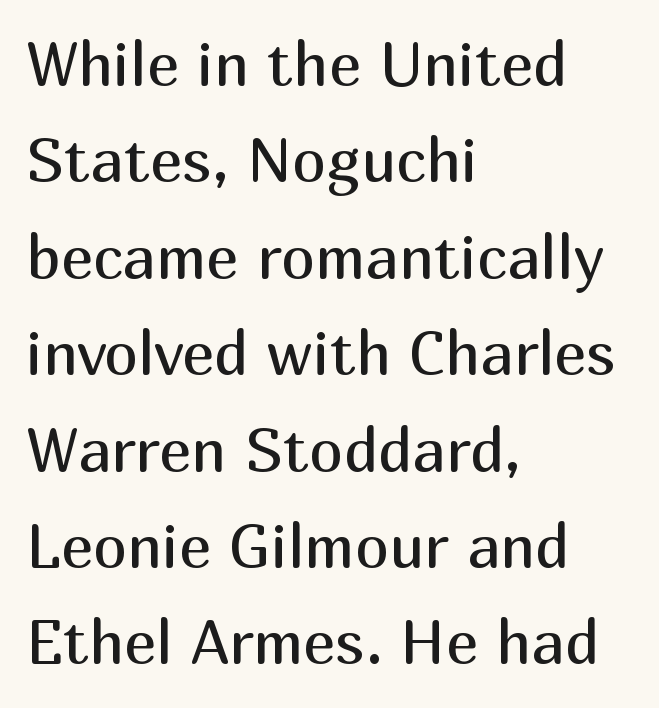
{"serif": "no", "italic": "no", "bold": "no", "weight": "regular", "width": "normal", "stroke_contrast": "medium", "x_height": "medium", "monospaced": "no", "underline": "no", "align": "left", "line_spacing": "normal", "line_spacing_ratio": 1.58, "letter_spacing": "normal", "letter_spacing_em": 0.0, "glyph_px": 61}
